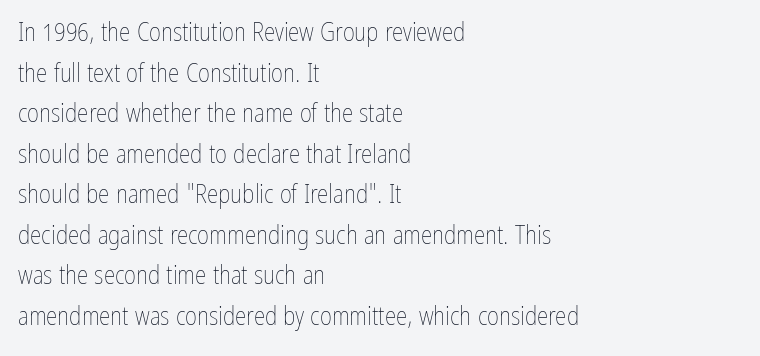
Q: Is the text bold? A: No.
Q: Is the text italic (slanted)? A: No, it is upright.
Q: Is the text underlined? A: No.
Q: How is the paragraph aligned? A: Left-aligned.
Q: Is the spacing between letters normal or unusually wide? A: Normal.
Q: Is the spacing between lines tight, normal or loose? A: Normal.
